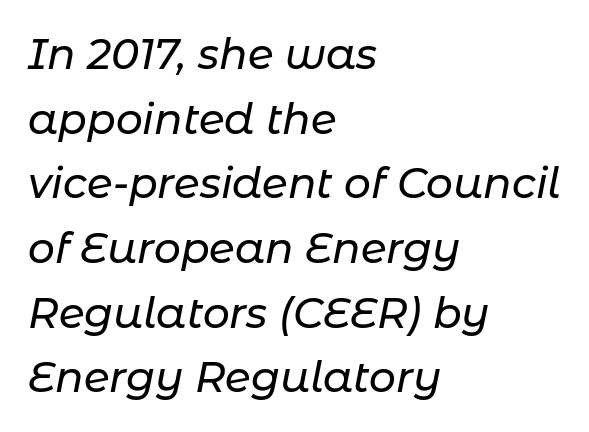
{"italic": "yes", "lean": "right", "slant_degrees": 11, "width": "normal", "stroke_contrast": "low", "x_height": "medium", "monospaced": "no", "underline": "no", "align": "left", "line_spacing": "normal", "line_spacing_ratio": 1.54, "letter_spacing": "normal", "letter_spacing_em": 0.0, "glyph_px": 42}
